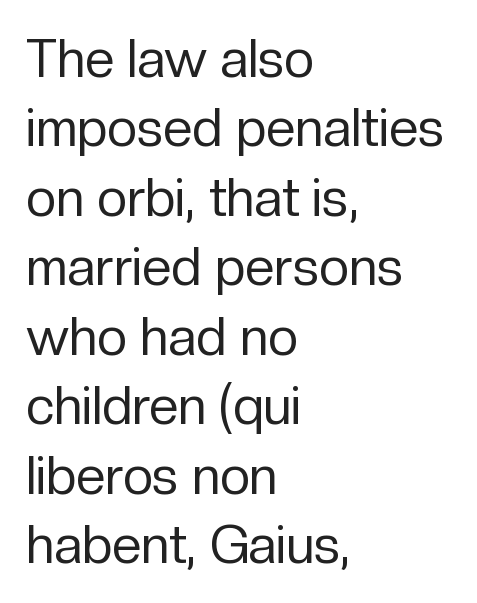
The image shows 53 px regular-weight sans-serif type, upright; set left-aligned, normal line spacing (1.31x), normal letter spacing, not underlined; low stroke contrast and a medium x-height.
